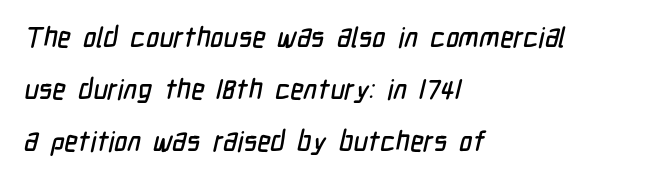
The image shows 28 px condensed sans-serif type; set left-aligned, line spacing 1.85x, normal letter spacing, not underlined; low stroke contrast and a medium x-height.
